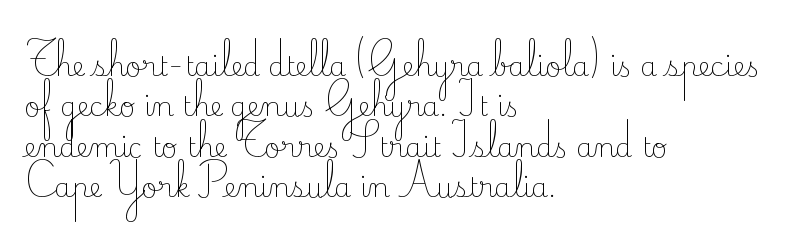
The image shows 27 px text type, upright; set left-aligned, normal line spacing (1.5x), normal letter spacing, not underlined.
